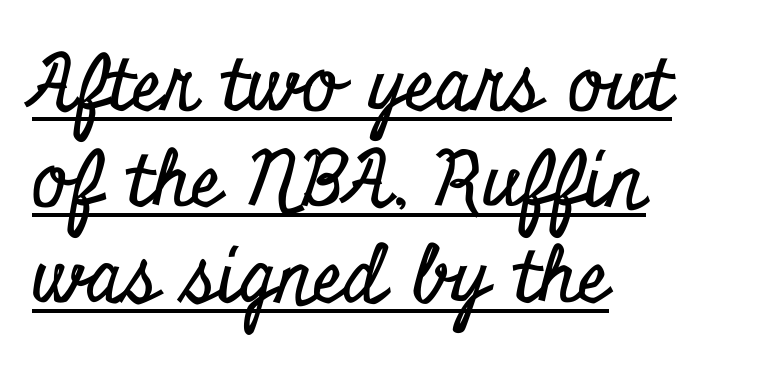
The image shows 77 px condensed serif type; set left-aligned, normal line spacing (1.25x), normal letter spacing, underlined; low stroke contrast and a small x-height.
